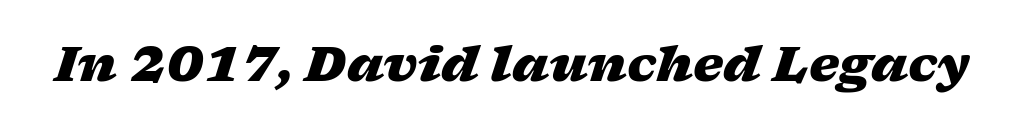
Q: Is the text bold? A: Yes.
Q: Is the text italic (slanted)? A: Yes, it leans right by about 17 degrees.
Q: Is the text underlined? A: No.
Q: Is the spacing between letters normal or unusually wide? A: Normal.
Q: Width (condensed, normal, or wide)? A: Wide.
Q: Stroke contrast? A: Low.
Q: x-height? A: Medium.
Q: Monospaced? A: No.
